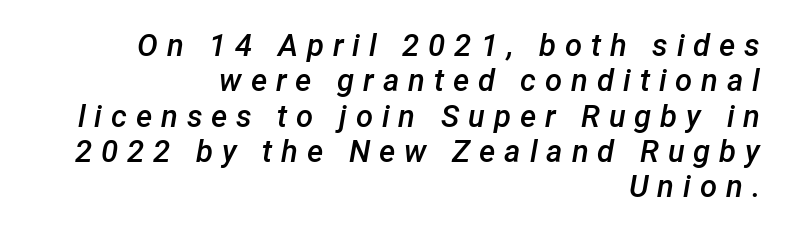
All the whitespace from short lines collects on the left. A typesetter would call this heavily tracked-out type. Set as a demibold, roughly 600 on the weight scale. No word sits above an underline. You can tell it's italic because the verticals aren't actually vertical.
